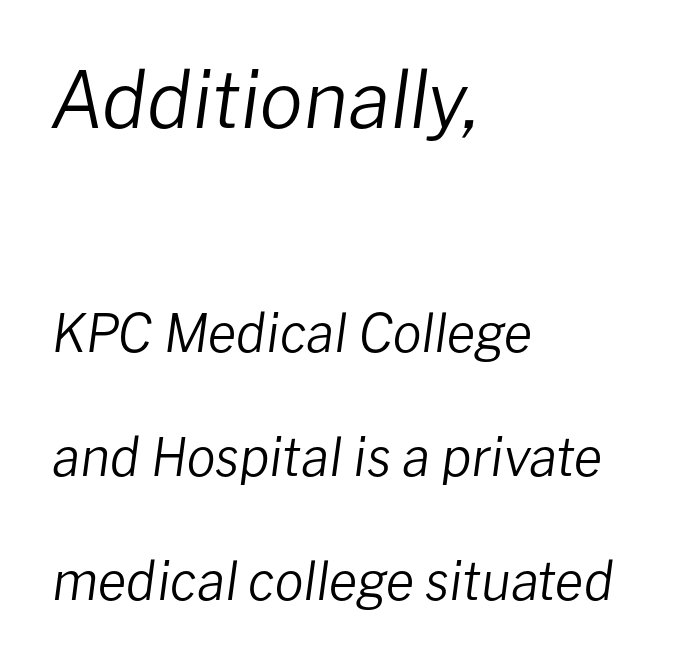
{"italic": "yes", "lean": "right", "slant_degrees": 8, "bold": "no", "weight": "regular", "width": "normal", "stroke_contrast": "low", "x_height": "medium", "monospaced": "no", "underline": "no", "align": "left", "line_spacing": "loose", "line_spacing_ratio": 2.39, "letter_spacing": "normal", "letter_spacing_em": 0.0, "larger_block": "first", "size_ratio": 1.5, "glyph_px": 78}
